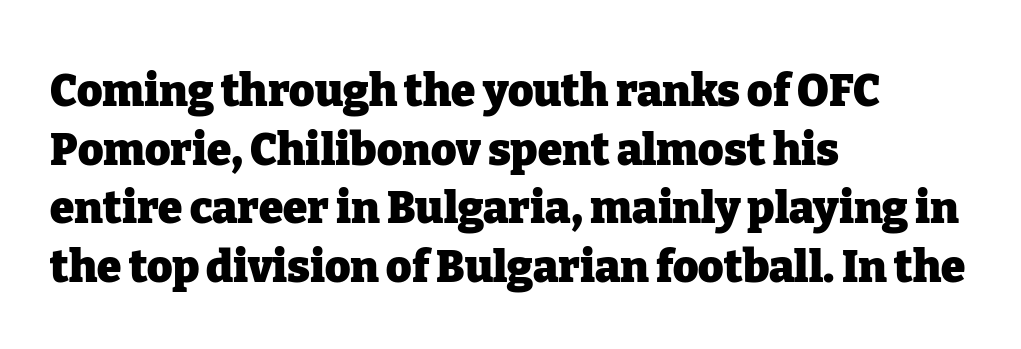
The image shows 44 px heavy serif type, upright; set left-aligned, normal line spacing (1.33x), normal letter spacing, not underlined; low stroke contrast and a medium x-height.
